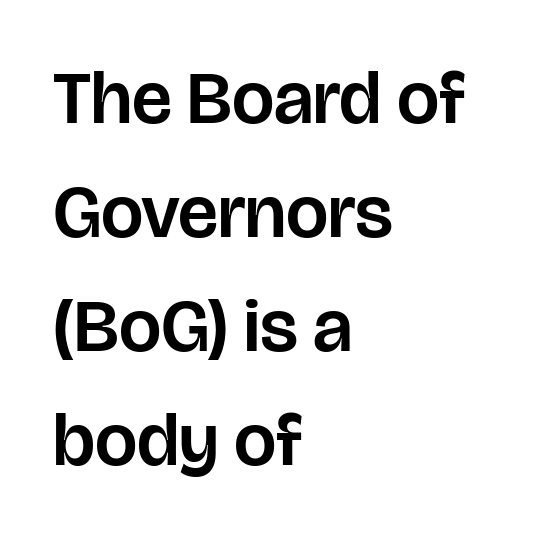
Q: Is the text italic (slanted)? A: No, it is upright.
Q: Is the typeface a serif or a sans-serif typeface? A: Sans-serif.
Q: Is the text underlined? A: No.
Q: How is the paragraph aligned? A: Left-aligned.
Q: Is the spacing between letters normal or unusually wide? A: Normal.
Q: Is the spacing between lines tight, normal or loose? A: Normal.
Q: Width (condensed, normal, or wide)? A: Normal.
Q: Stroke contrast? A: Low.
Q: x-height? A: Large.
Q: Monospaced? A: No.
